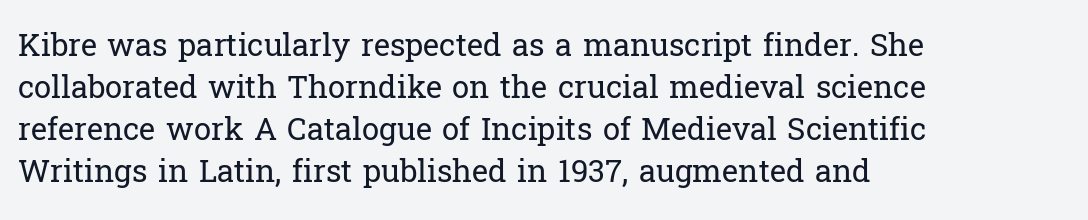
{"serif": "yes", "italic": "no", "bold": "no", "weight": "regular", "width": "normal", "stroke_contrast": "low", "x_height": "medium", "monospaced": "no", "underline": "no", "align": "left", "line_spacing": "normal", "line_spacing_ratio": 1.36, "letter_spacing": "normal", "letter_spacing_em": 0.0, "glyph_px": 31}
